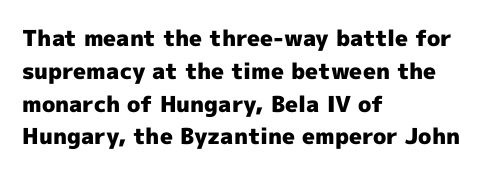
Nobody touched the tracking dial on this one. Alignment: flush left. Tall strokes in this sample are plumb rather than angled. Weight: bold.
